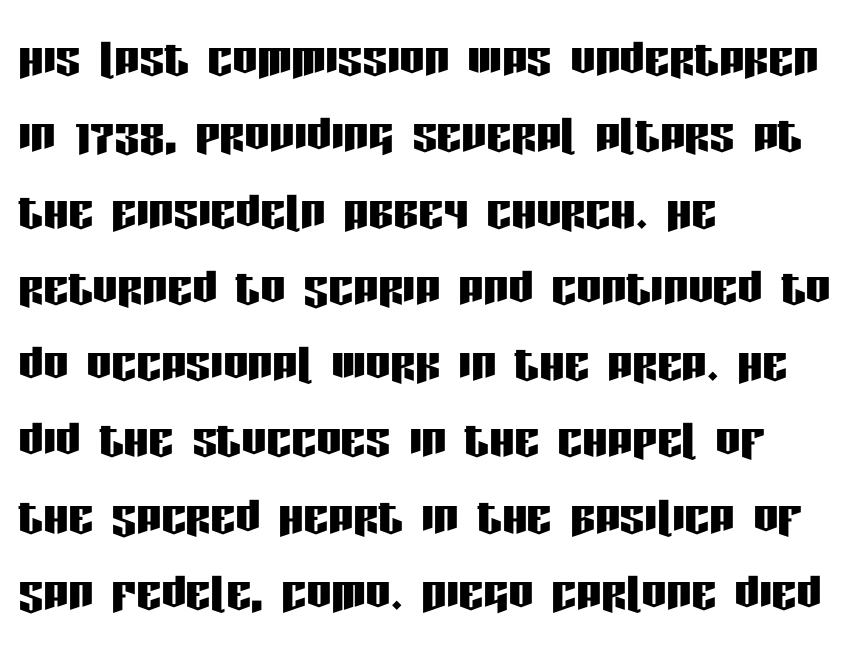
The image shows 62 px condensed sans-serif type, upright; set left-aligned, line spacing 1.23x, normal letter spacing, not underlined; low stroke contrast and a large x-height.
